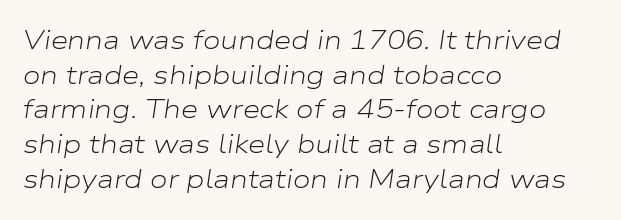
Q: Is the text bold? A: No.
Q: Is the text italic (slanted)? A: Yes, it leans right by about 9 degrees.
Q: Is the text underlined? A: No.
Q: How is the paragraph aligned? A: Left-aligned.
Q: Is the spacing between letters normal or unusually wide? A: Normal.
Q: Is the spacing between lines tight, normal or loose? A: Normal.
